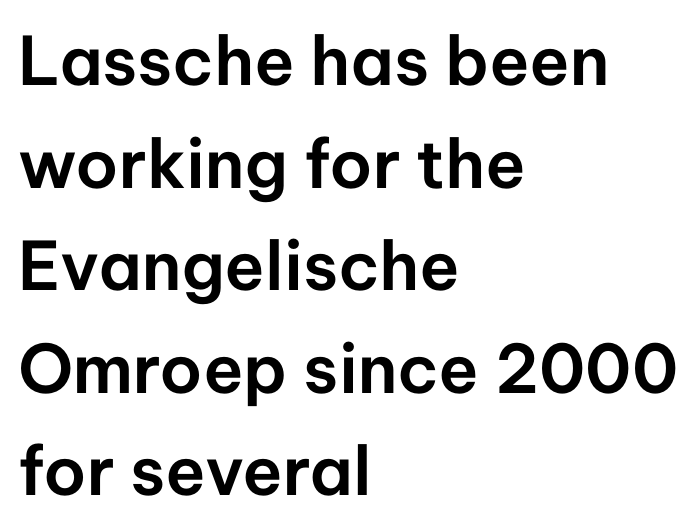
The image shows 67 px sans-serif type, upright; set left-aligned, normal line spacing (1.53x), normal letter spacing, not underlined; low stroke contrast and a medium x-height.
